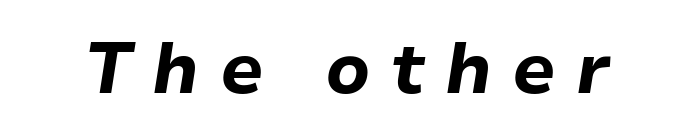
Check under the words: just untouched page. The passage shown is emphatically bold. Spacing verdict: proportional, widths tailored to each character. Inter-character spacing is expanded well beyond the font's built-in metrics. Slanted lettering throughout.
